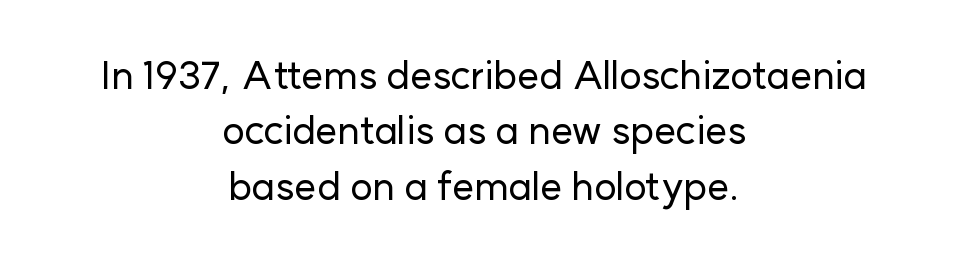
Q: Is the text italic (slanted)? A: No, it is upright.
Q: Is the typeface a serif or a sans-serif typeface? A: Sans-serif.
Q: Is the text underlined? A: No.
Q: How is the paragraph aligned? A: Centered.
Q: Is the spacing between letters normal or unusually wide? A: Normal.
Q: Is the spacing between lines tight, normal or loose? A: Normal.
Q: Width (condensed, normal, or wide)? A: Normal.
Q: Stroke contrast? A: Low.
Q: x-height? A: Medium.
Q: Monospaced? A: No.
